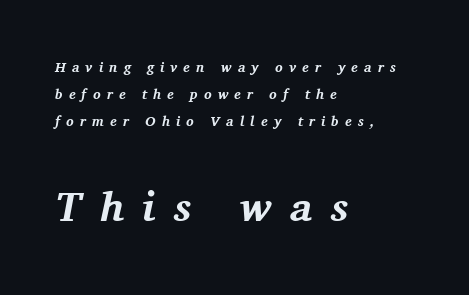
The image shows 42 px bold serif type, italic (leaning right); set left-aligned, loose line spacing (1.93x), unusually wide letter spacing (+0.44 em), not underlined; the second (bottom) block is 3.0x larger; medium stroke contrast and a medium x-height.
